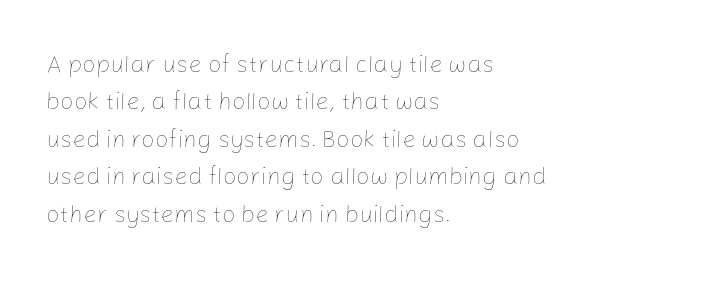
Q: Is the text bold? A: No.
Q: Is the text italic (slanted)? A: No, it is upright.
Q: Is the text underlined? A: No.
Q: How is the paragraph aligned? A: Left-aligned.
Q: Is the spacing between letters normal or unusually wide? A: Normal.
Q: Is the spacing between lines tight, normal or loose? A: Normal.
